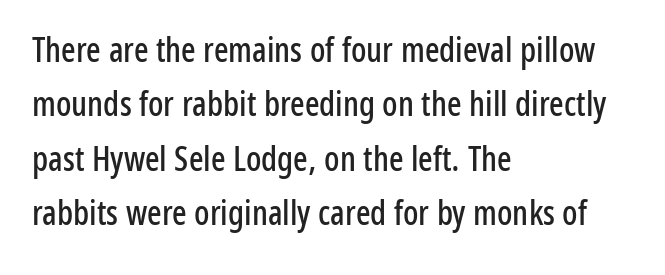
{"serif": "no", "italic": "no", "width": "condensed", "stroke_contrast": "low", "x_height": "medium", "monospaced": "no", "underline": "no", "align": "left", "line_spacing": "normal", "line_spacing_ratio": 1.6, "letter_spacing": "normal", "letter_spacing_em": 0.0, "glyph_px": 34}
